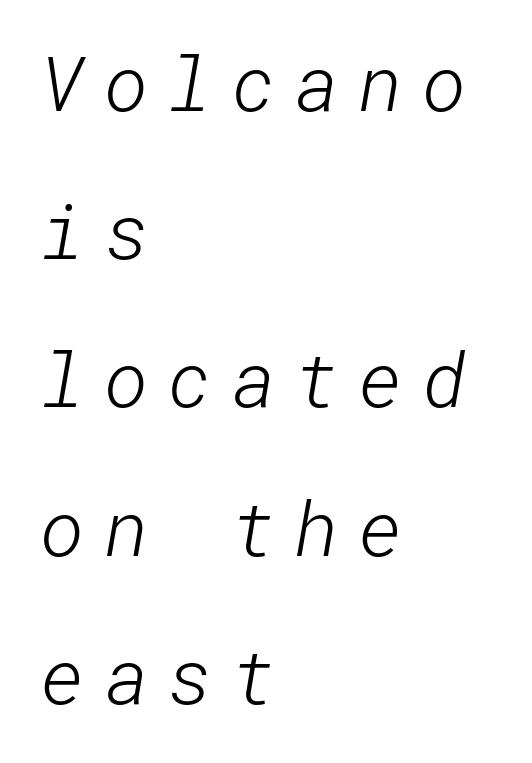
Q: Is the text bold? A: No.
Q: Is the typeface a serif or a sans-serif typeface? A: Sans-serif.
Q: Is the text underlined? A: No.
Q: How is the paragraph aligned? A: Left-aligned.
Q: Is the spacing between letters normal or unusually wide? A: Unusually wide.
Q: Is the spacing between lines tight, normal or loose? A: Loose.
Q: Width (condensed, normal, or wide)? A: Normal.
Q: Stroke contrast? A: Low.
Q: x-height? A: Medium.
